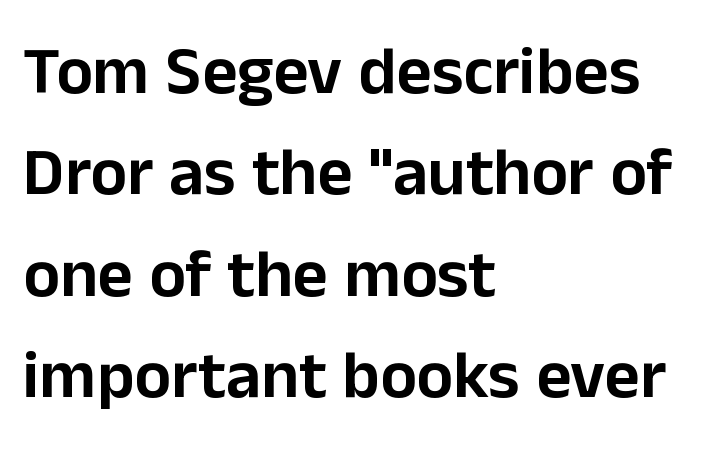
The image shows 68 px sans-serif type, upright; set left-aligned, normal line spacing (1.49x), normal letter spacing, not underlined; low stroke contrast and a medium x-height.
